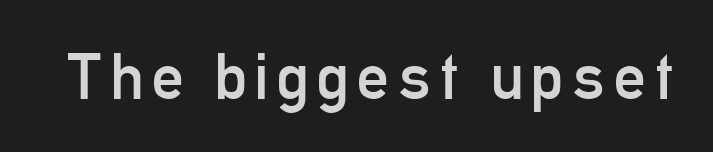
Q: Is the text bold? A: No.
Q: Is the text italic (slanted)? A: No, it is upright.
Q: Is the typeface a serif or a sans-serif typeface? A: Sans-serif.
Q: Is the text underlined? A: No.
Q: Width (condensed, normal, or wide)? A: Condensed.
Q: Stroke contrast? A: Low.
Q: x-height? A: Medium.
Q: Monospaced? A: No.
